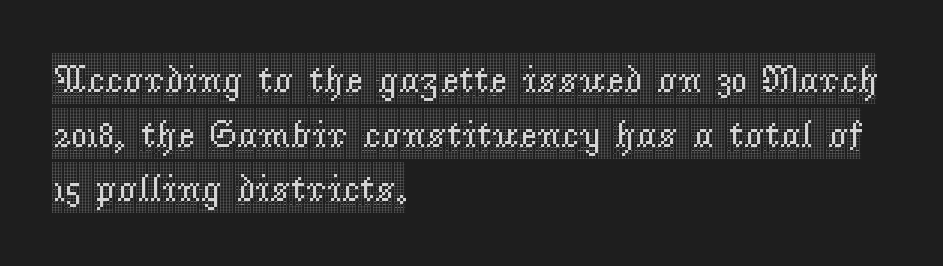
Q: Is the text italic (slanted)? A: No, it is upright.
Q: Is the typeface a serif or a sans-serif typeface? A: Serif.
Q: Is the text underlined? A: No.
Q: How is the paragraph aligned? A: Left-aligned.
Q: Is the spacing between letters normal or unusually wide? A: Normal.
Q: Is the spacing between lines tight, normal or loose? A: Normal.
Q: Width (condensed, normal, or wide)? A: Condensed.
Q: x-height? A: Large.
Q: Monospaced? A: No.
